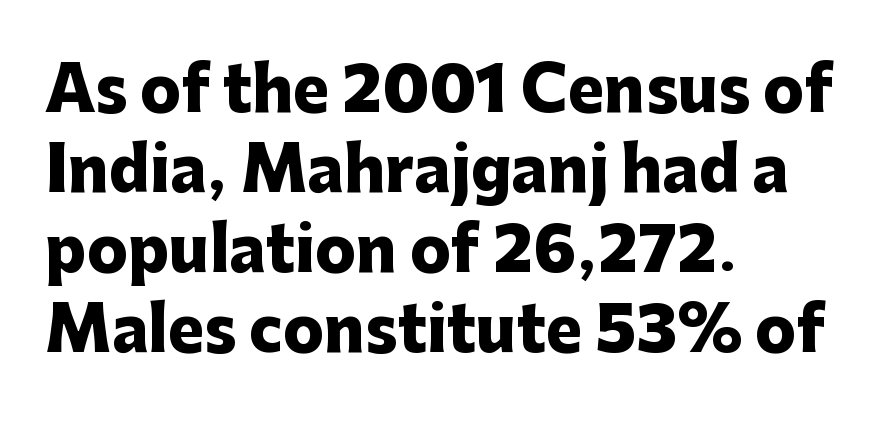
The image shows 61 px heavy sans-serif type, upright; set left-aligned, normal line spacing (1.31x), normal letter spacing, not underlined; low stroke contrast and a medium x-height.
